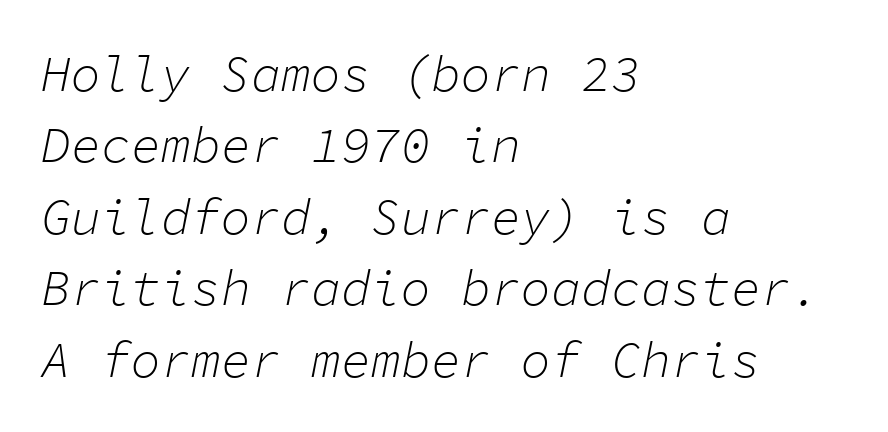
Looks like terminal output: every glyph gets an equal slot. If you measured baseline to baseline, you'd find a middling distance. Compared with typical body copy, the letter spacing here is the same. This is oblique type, the kind used for emphasis or titles. A light-to-regular cut is what we see here. A classic flush-left, rag-right setting is used for this passage.
